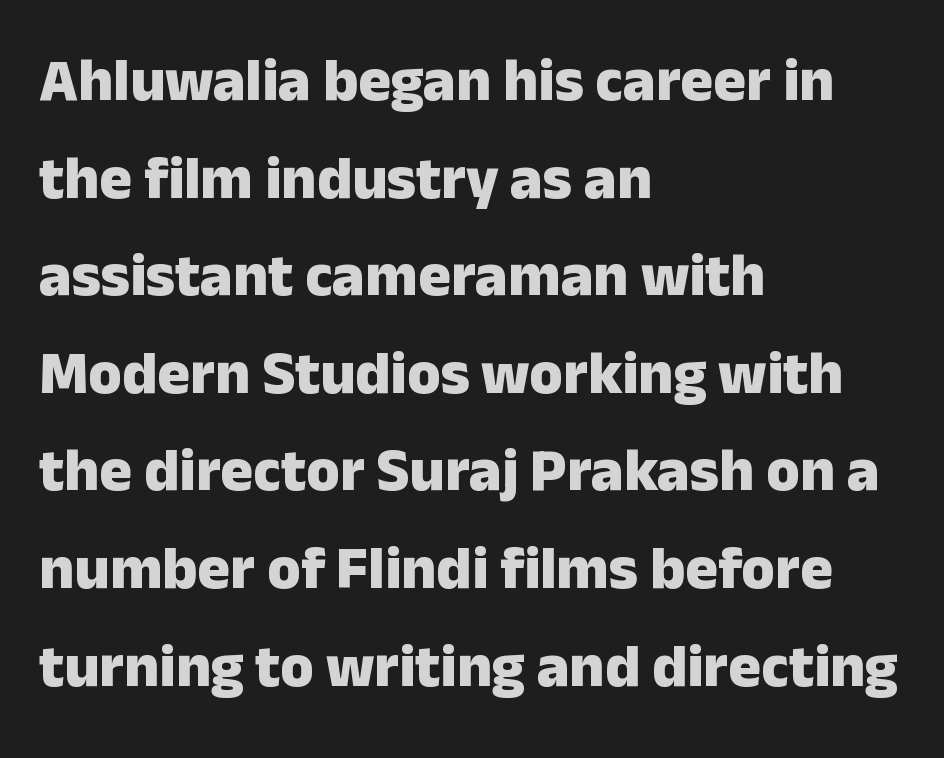
The image shows 61 px heavy sans-serif type, upright; set left-aligned, normal line spacing (1.6x), normal letter spacing, not underlined; low stroke contrast and a medium x-height.
